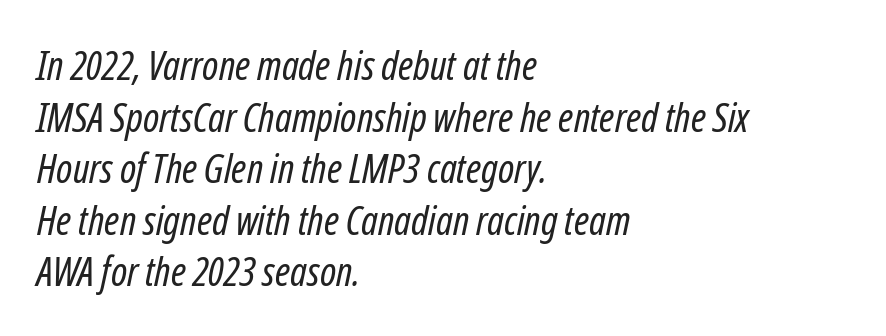
Q: Is the text bold? A: No.
Q: Is the text italic (slanted)? A: Yes, it leans right by about 12 degrees.
Q: Is the text underlined? A: No.
Q: How is the paragraph aligned? A: Left-aligned.
Q: Is the spacing between letters normal or unusually wide? A: Normal.
Q: Is the spacing between lines tight, normal or loose? A: Normal.
Q: Width (condensed, normal, or wide)? A: Condensed.
Q: Stroke contrast? A: Low.
Q: x-height? A: Medium.
Q: Monospaced? A: No.
